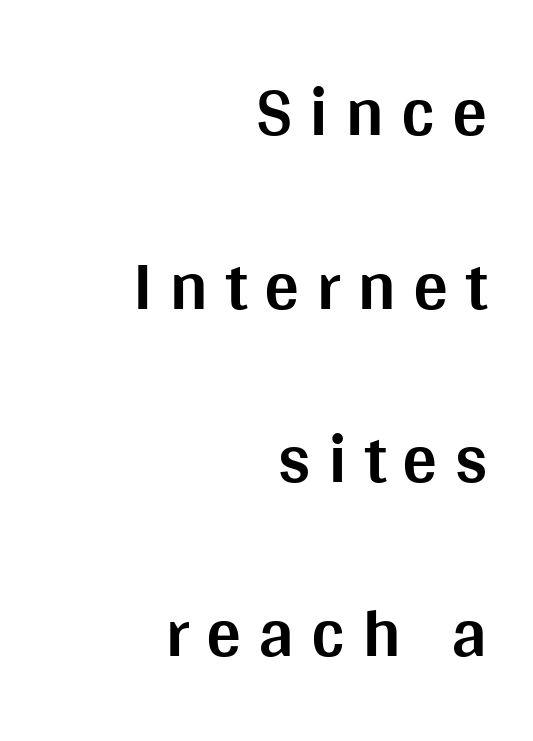
What kind of face is this? One without serifs — a sans. The face used here has the dense, thick strokes of a bold. This rendering features lettering with no underline. The face used here is proportionally spaced, like ordinary book or web type. When letters stand straight like this, we call the style roman or upright.
